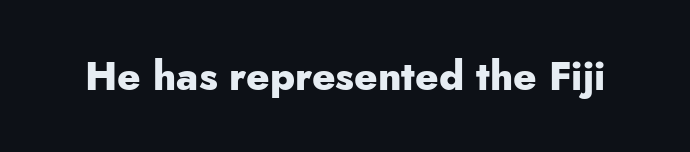
Q: Is the text bold? A: Yes.
Q: Is the text italic (slanted)? A: No, it is upright.
Q: Is the typeface a serif or a sans-serif typeface? A: Sans-serif.
Q: Is the text underlined? A: No.
Q: Is the spacing between letters normal or unusually wide? A: Normal.
Q: Width (condensed, normal, or wide)? A: Normal.
Q: Stroke contrast? A: Low.
Q: x-height? A: Small.
Q: Monospaced? A: No.
